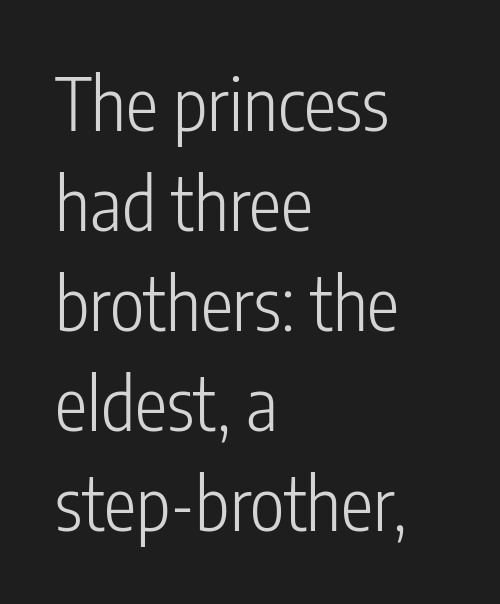
Q: Is the text bold? A: No.
Q: Is the text italic (slanted)? A: No, it is upright.
Q: Is the typeface a serif or a sans-serif typeface? A: Sans-serif.
Q: Is the text underlined? A: No.
Q: How is the paragraph aligned? A: Left-aligned.
Q: Is the spacing between letters normal or unusually wide? A: Normal.
Q: Is the spacing between lines tight, normal or loose? A: Normal.
Q: Width (condensed, normal, or wide)? A: Condensed.
Q: Stroke contrast? A: Low.
Q: x-height? A: Medium.
Q: Monospaced? A: No.
